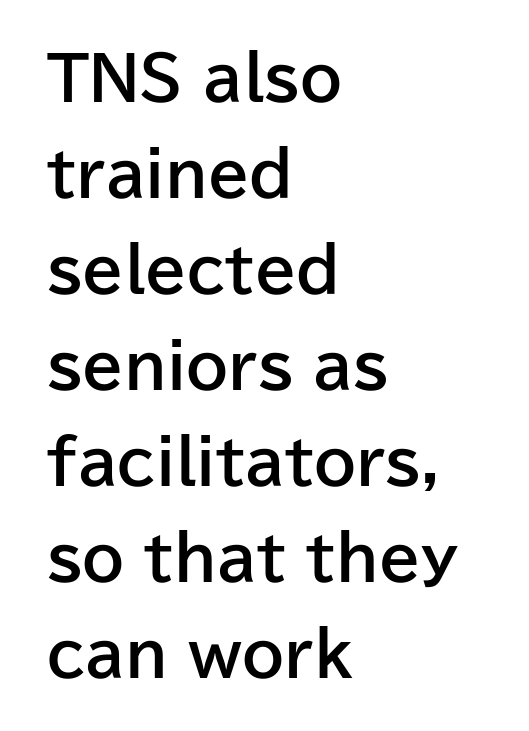
The image shows 60 px bold sans-serif type, upright; set left-aligned, normal line spacing (1.6x), normal letter spacing, not underlined; low stroke contrast and a medium x-height.
